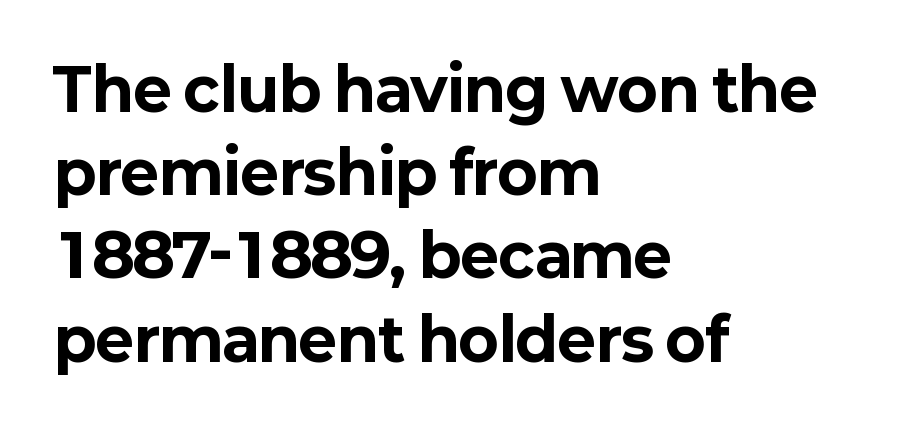
{"serif": "no", "italic": "no", "bold": "yes", "weight": "bold", "width": "normal", "stroke_contrast": "low", "x_height": "medium", "monospaced": "no", "underline": "no", "align": "left", "line_spacing": "normal", "line_spacing_ratio": 1.41, "letter_spacing": "normal", "letter_spacing_em": 0.0, "glyph_px": 59}
